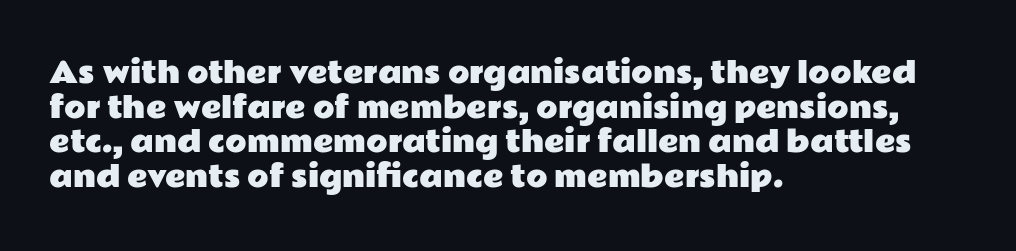
Q: Is the text italic (slanted)? A: No, it is upright.
Q: Is the typeface a serif or a sans-serif typeface? A: Sans-serif.
Q: Is the text underlined? A: No.
Q: How is the paragraph aligned? A: Left-aligned.
Q: Is the spacing between letters normal or unusually wide? A: Normal.
Q: Width (condensed, normal, or wide)? A: Wide.
Q: Stroke contrast? A: Low.
Q: x-height? A: Medium.
Q: Monospaced? A: No.
